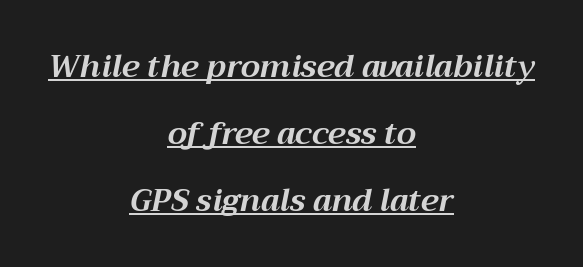
{"italic": "yes", "lean": "right", "slant_degrees": 12, "bold": "yes", "weight": "bold", "width": "normal", "stroke_contrast": "medium", "x_height": "medium", "monospaced": "no", "underline": "yes", "align": "center", "line_spacing": "loose", "line_spacing_ratio": 2.16, "letter_spacing": "normal", "letter_spacing_em": 0.0, "glyph_px": 31}
